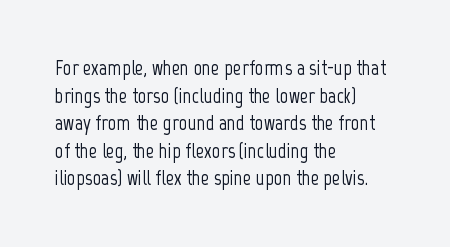
The image shows 21 px text type, upright; set left-aligned, normal line spacing (1.31x), normal letter spacing, not underlined.
